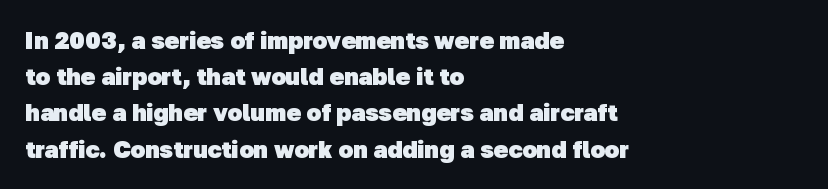
In terms of weight, the rendering is a true, heavy bold. Horizontal alignment here is leftward, the default for most running prose. Baseline-to-baseline distance is the conventional proportion of letter height. These lines keep a tight, regular rhythm from letter to letter. Quick note: underline off.
